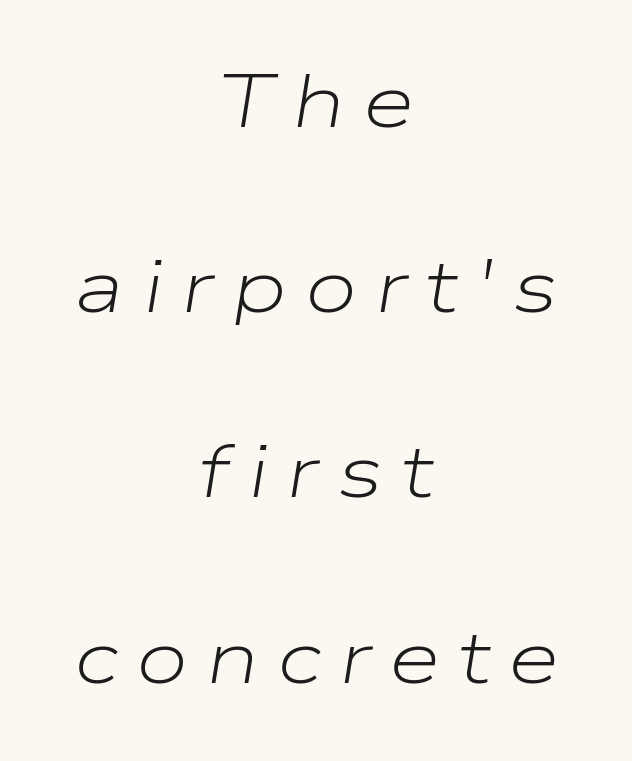
There is plenty of visible air inserted between adjacent glyphs. The characters are drawn with everyday or finer stroke widths. Check the space under the baseline: it is left empty. These lines are rendered in a variable-pitch font. Baseline-to-baseline distance is far greater than the letter height.
